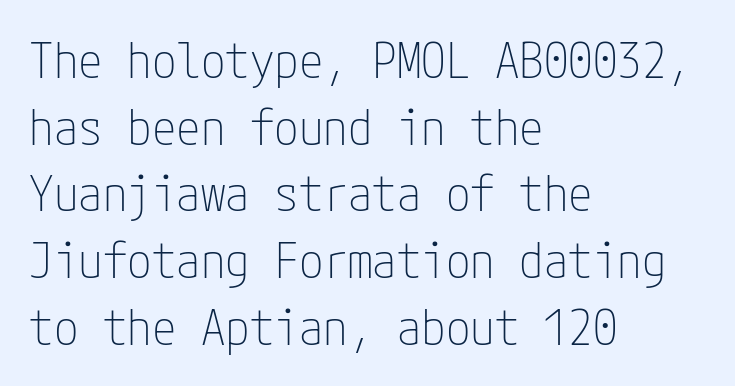
Q: Is the text bold? A: No.
Q: Is the text italic (slanted)? A: No, it is upright.
Q: Is the typeface a serif or a sans-serif typeface? A: Sans-serif.
Q: Is the text underlined? A: No.
Q: How is the paragraph aligned? A: Left-aligned.
Q: Is the spacing between letters normal or unusually wide? A: Normal.
Q: Is the spacing between lines tight, normal or loose? A: Normal.
Q: Width (condensed, normal, or wide)? A: Condensed.
Q: Stroke contrast? A: Low.
Q: x-height? A: Medium.
